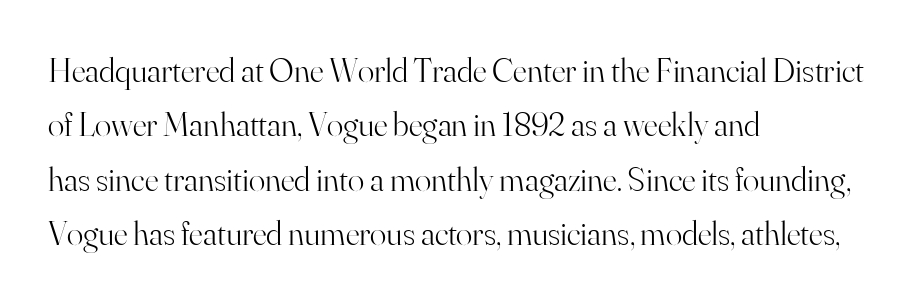
Q: Is the text bold? A: No.
Q: Is the text italic (slanted)? A: No, it is upright.
Q: Is the typeface a serif or a sans-serif typeface? A: Serif.
Q: Is the text underlined? A: No.
Q: How is the paragraph aligned? A: Left-aligned.
Q: Is the spacing between letters normal or unusually wide? A: Normal.
Q: Is the spacing between lines tight, normal or loose? A: Normal.
Q: Width (condensed, normal, or wide)? A: Normal.
Q: Stroke contrast? A: High.
Q: x-height? A: Small.
Q: Monospaced? A: No.
